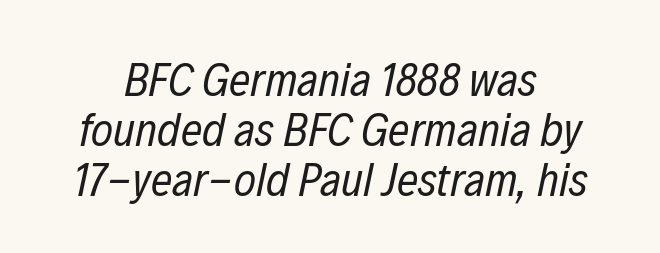
Q: Is the text bold? A: No.
Q: Is the text italic (slanted)? A: Yes, it leans right by about 12 degrees.
Q: Is the text underlined? A: No.
Q: How is the paragraph aligned? A: Centered.
Q: Is the spacing between letters normal or unusually wide? A: Normal.
Q: Is the spacing between lines tight, normal or loose? A: Tight.
Q: Width (condensed, normal, or wide)? A: Condensed.
Q: Stroke contrast? A: Low.
Q: x-height? A: Medium.
Q: Monospaced? A: No.
